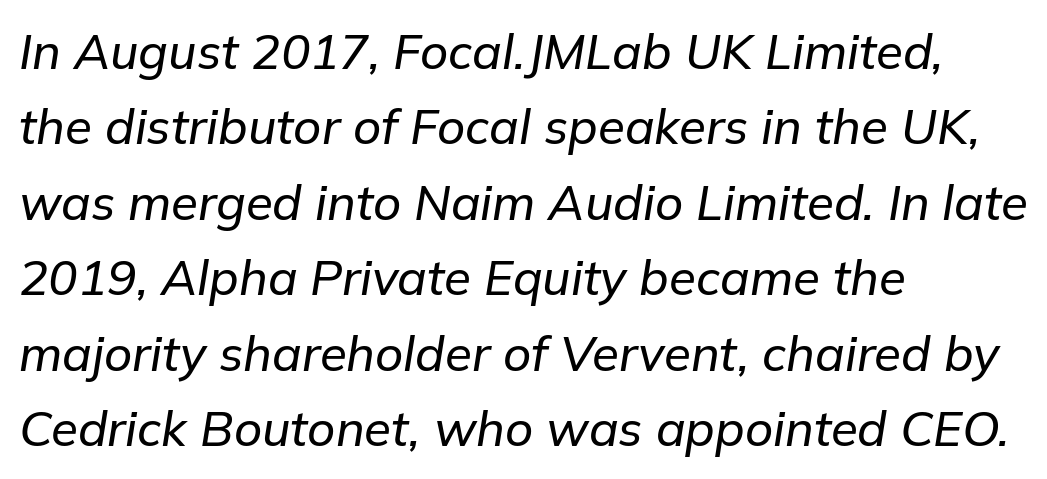
Q: Is the text italic (slanted)? A: Yes, it leans right by about 9 degrees.
Q: Is the text underlined? A: No.
Q: How is the paragraph aligned? A: Left-aligned.
Q: Is the spacing between letters normal or unusually wide? A: Normal.
Q: Is the spacing between lines tight, normal or loose? A: Normal.
Q: Width (condensed, normal, or wide)? A: Normal.
Q: Stroke contrast? A: Low.
Q: x-height? A: Medium.
Q: Monospaced? A: No.
